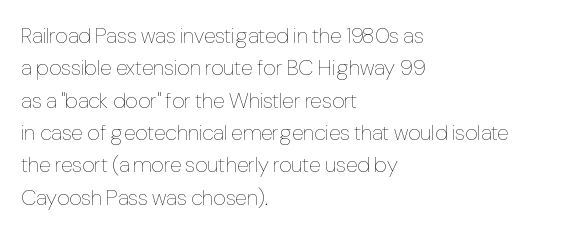
Does extra space separate the letters? No, they use regular spacing. Compared with a typical body face, this is equally light or lighter still. Casual observation: everything's shoved over to the left. This sample keeps an unexceptional amount of space between lines.
